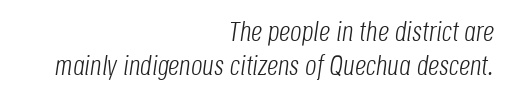
Each word holds together tightly as a unit, with standard inter-letter gaps. Is this a fixed-width face? No — the glyphs have proportional, varying widths. If you drew a ruler down the right edge, every line would touch it. Is the type slanted? Yes — the strokes lean at a clear angle.
